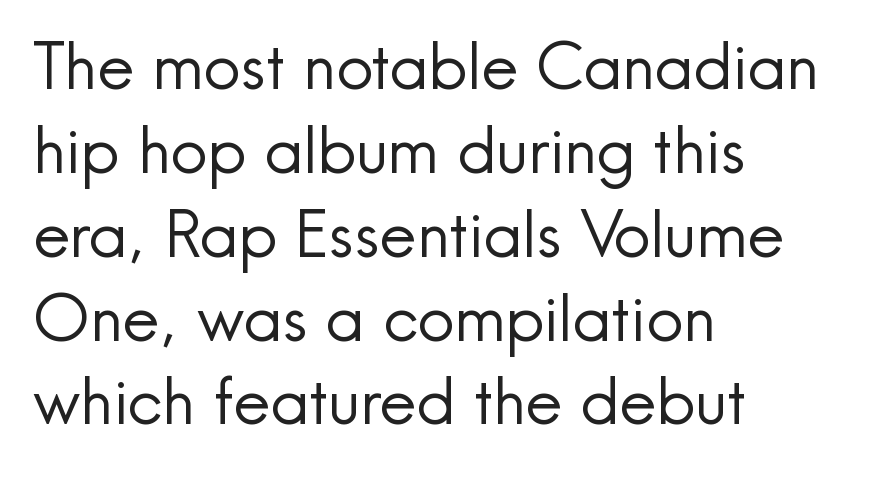
The image shows 65 px regular-weight sans-serif type, upright; set left-aligned, normal line spacing (1.29x), normal letter spacing, not underlined; a small x-height.
